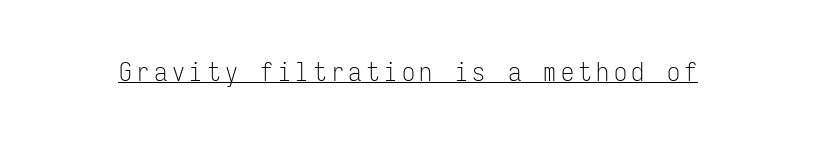
{"italic": "no", "bold": "no", "underline": "yes", "glyph_px": 26}
